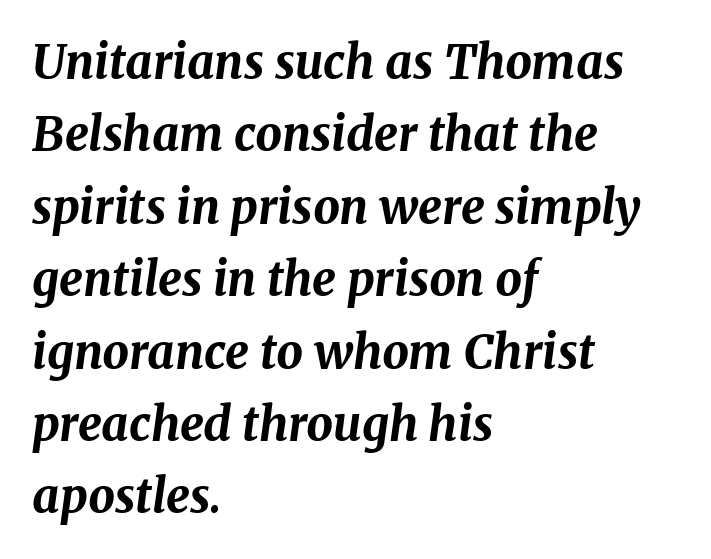
Q: Is the text bold? A: Yes.
Q: Is the text italic (slanted)? A: Yes, it leans right by about 8 degrees.
Q: Is the text underlined? A: No.
Q: How is the paragraph aligned? A: Left-aligned.
Q: Is the spacing between letters normal or unusually wide? A: Normal.
Q: Is the spacing between lines tight, normal or loose? A: Normal.
Q: Width (condensed, normal, or wide)? A: Normal.
Q: Stroke contrast? A: Medium.
Q: x-height? A: Medium.
Q: Monospaced? A: No.
